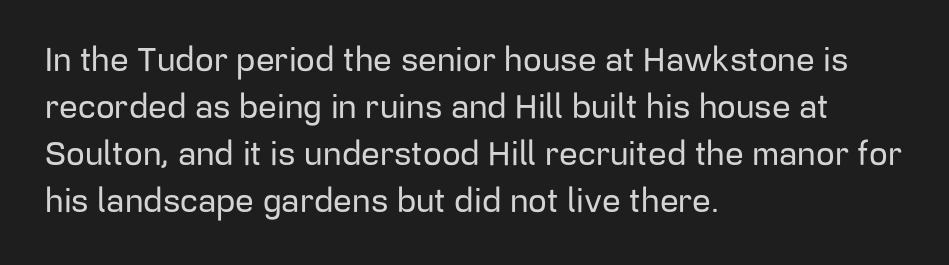
Q: Is the text italic (slanted)? A: No, it is upright.
Q: Is the typeface a serif or a sans-serif typeface? A: Sans-serif.
Q: Is the text underlined? A: No.
Q: How is the paragraph aligned? A: Left-aligned.
Q: Is the spacing between letters normal or unusually wide? A: Normal.
Q: Is the spacing between lines tight, normal or loose? A: Normal.
Q: Width (condensed, normal, or wide)? A: Normal.
Q: Stroke contrast? A: Low.
Q: x-height? A: Medium.
Q: Monospaced? A: No.
